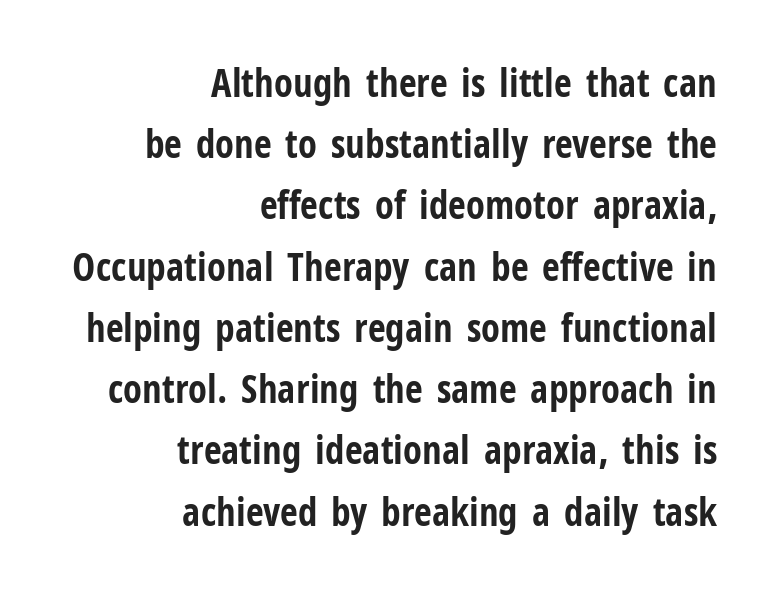
You can tell it's not italic because the verticals are truly vertical. Typeset ragged left — the right edge is the straight one. Serif or sans? Sans — the stroke terminals are bare. Descenders are the only things crossing below the line.
